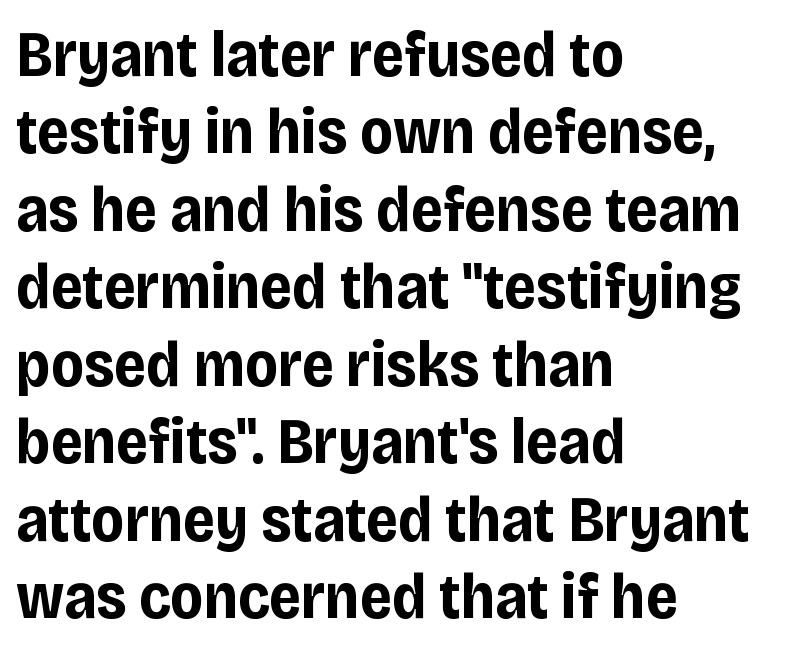
Casual observation: everything's shoved over to the left. The gap between lines stays unmarked. The type is set solid horizontally, with unmodified tracking. A typesetter would label this face a sans.
